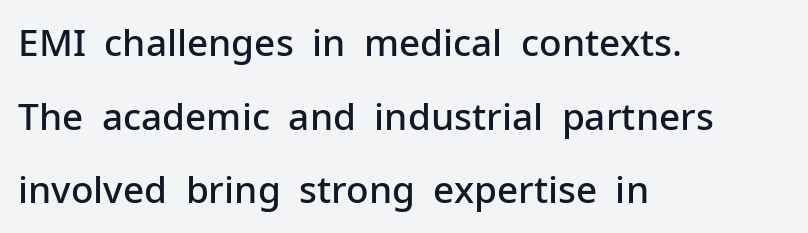
A typesetter would call this proportional, since set widths differ per character. Is the type bold? Partly — it's a semibold, heavier than regular but not fully bold. Upright lettering throughout. The zone under the glyphs is completely vacant. These lines stack with their left ends in a neat column.
